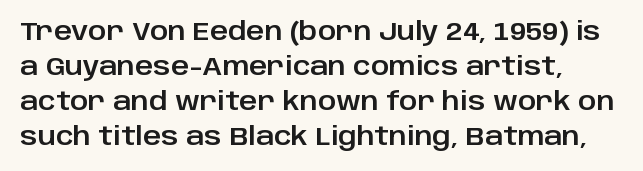
A roman cut, with each character standing at attention. The letterforms sit shoulder to shoulder at normal distance. Compared with typical paragraphs, the rows here are spaced about the same. Anything drawn beneath the words? Only blank space.
